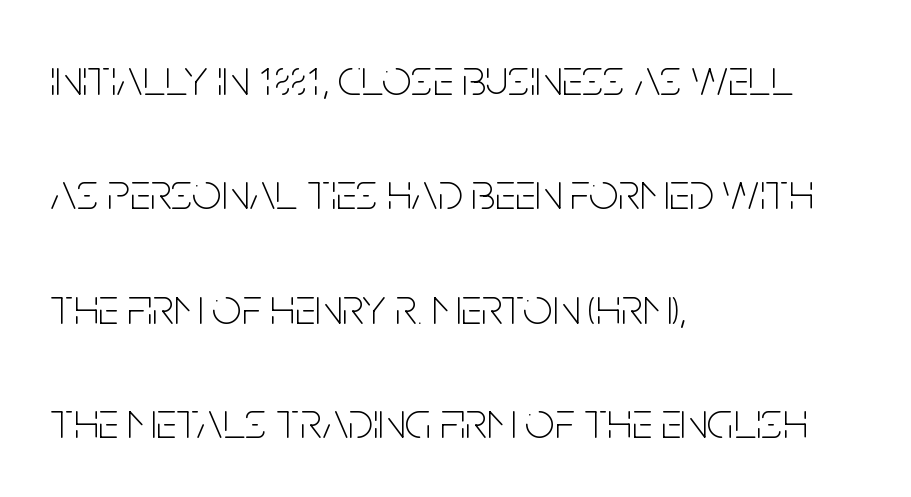
Tall strokes in this sample are plumb rather than angled. Think of a printed novel: that variable character pitch is what you see here. Quick note: underline off. The ragged edge is on the right, which tells us the setting is flush left.
